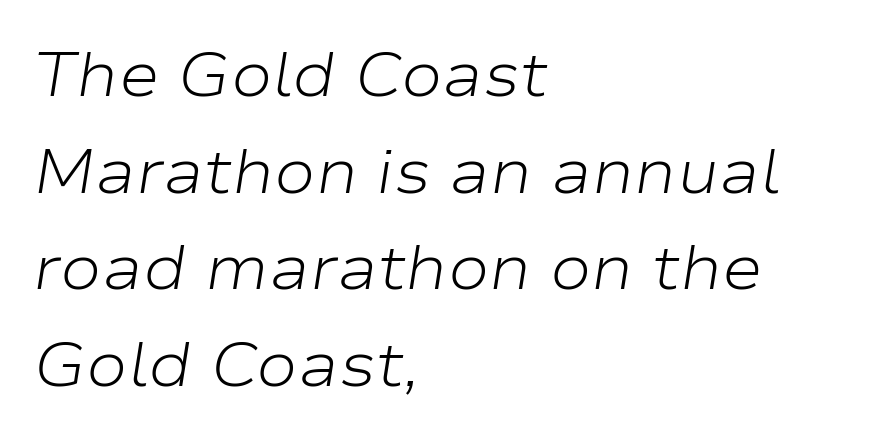
{"italic": "yes", "lean": "right", "slant_degrees": 9, "bold": "no", "weight": "light", "width": "wide", "stroke_contrast": "low", "x_height": "medium", "monospaced": "no", "underline": "no", "align": "left", "line_spacing": "normal", "line_spacing_ratio": 1.56, "letter_spacing": "normal", "letter_spacing_em": 0.0, "glyph_px": 62}
